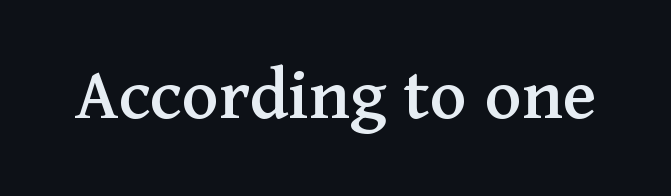
Q: Is the text italic (slanted)? A: No, it is upright.
Q: Is the typeface a serif or a sans-serif typeface? A: Serif.
Q: Is the text underlined? A: No.
Q: Is the spacing between letters normal or unusually wide? A: Normal.
Q: Width (condensed, normal, or wide)? A: Normal.
Q: Stroke contrast? A: Medium.
Q: x-height? A: Medium.
Q: Monospaced? A: No.
